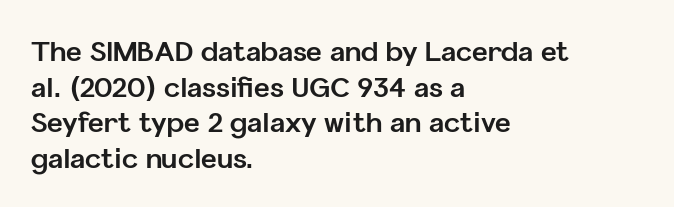
{"italic": "no", "bold": "yes", "underline": "no", "align": "left", "line_spacing": "normal", "line_spacing_ratio": 1.32, "letter_spacing": "normal", "letter_spacing_em": 0.0, "glyph_px": 27}
